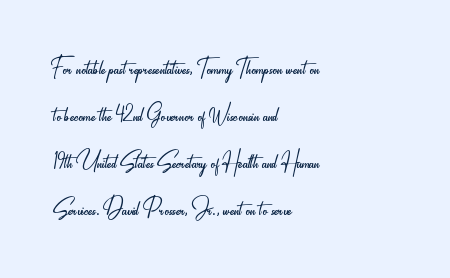
Inter-character spacing is left at the font's built-in metrics. The letters advance in unequal steps, a hallmark of proportional type. Has an underline been added? It has not. The lines in this sample share a left origin and differ only in where they stop.
